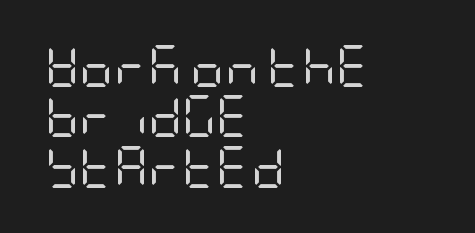
Q: Is the text bold? A: No.
Q: Is the text italic (slanted)? A: No, it is upright.
Q: Is the typeface a serif or a sans-serif typeface? A: Sans-serif.
Q: Is the text underlined? A: No.
Q: How is the paragraph aligned? A: Left-aligned.
Q: Is the spacing between letters normal or unusually wide? A: Normal.
Q: Width (condensed, normal, or wide)? A: Condensed.
Q: Stroke contrast? A: Low.
Q: x-height? A: Large.
